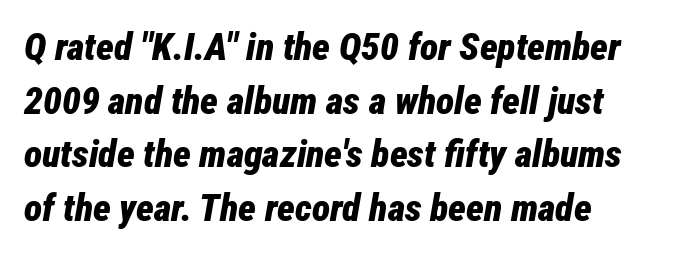
Slanted lettering throughout. This block has exactly the height ordinary leading produces. The rendering uses a bold face; every stroke is thick and dark. Here the designer chose a conventional face with non-uniform glyph widths. Plain, unruled lines of type. These lines keep a tight, regular rhythm from letter to letter.
